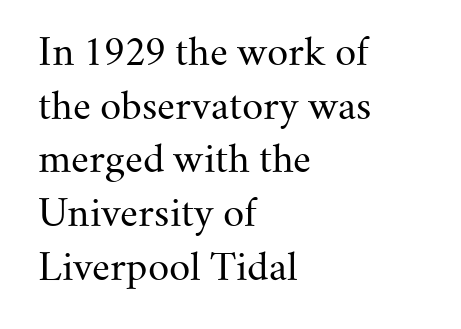
{"serif": "yes", "italic": "no", "bold": "no", "weight": "regular", "width": "normal", "stroke_contrast": "medium", "x_height": "small", "monospaced": "no", "underline": "no", "align": "left", "line_spacing": "normal", "line_spacing_ratio": 1.45, "letter_spacing": "normal", "letter_spacing_em": 0.0, "glyph_px": 37}
